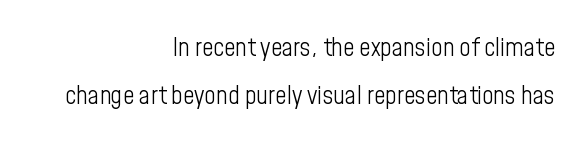
{"italic": "no", "bold": "no", "underline": "no", "align": "right", "line_spacing": "loose", "line_spacing_ratio": 1.94, "letter_spacing": "normal", "letter_spacing_em": 0.0, "glyph_px": 25}
